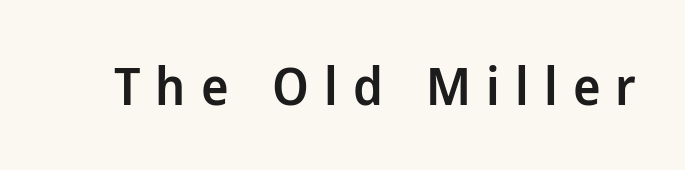
Q: Is the text bold? A: Semi-bold.
Q: Is the text italic (slanted)? A: No, it is upright.
Q: Is the typeface a serif or a sans-serif typeface? A: Sans-serif.
Q: Is the text underlined? A: No.
Q: Is the spacing between letters normal or unusually wide? A: Unusually wide.
Q: Width (condensed, normal, or wide)? A: Normal.
Q: Stroke contrast? A: Low.
Q: x-height? A: Medium.
Q: Monospaced? A: No.
